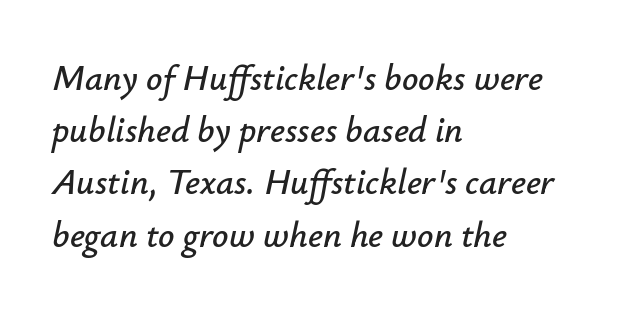
Q: Is the text italic (slanted)? A: Yes, it leans right by about 12 degrees.
Q: Is the text underlined? A: No.
Q: How is the paragraph aligned? A: Left-aligned.
Q: Is the spacing between letters normal or unusually wide? A: Normal.
Q: Is the spacing between lines tight, normal or loose? A: Normal.
Q: Width (condensed, normal, or wide)? A: Normal.
Q: Stroke contrast? A: Low.
Q: x-height? A: Small.
Q: Monospaced? A: No.
